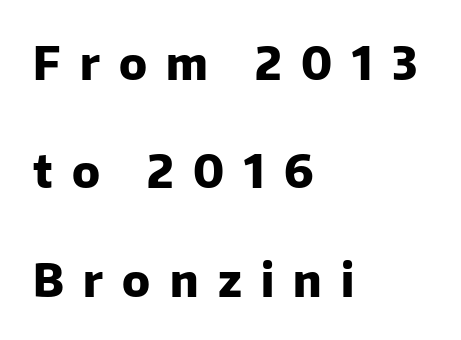
{"serif": "no", "italic": "no", "bold": "yes", "weight": "heavy", "width": "normal", "stroke_contrast": "low", "x_height": "medium", "monospaced": "no", "underline": "no", "align": "left", "line_spacing": "loose", "line_spacing_ratio": 2.41, "letter_spacing": "wide", "letter_spacing_em": 0.43, "glyph_px": 45}
